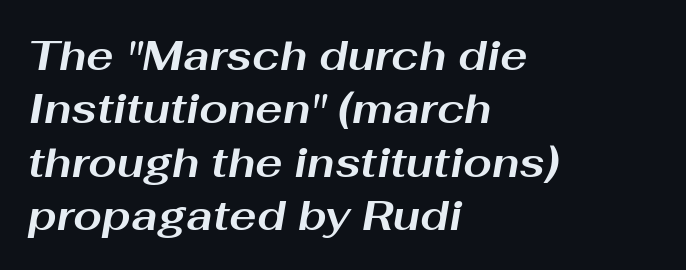
Q: Is the text bold? A: Yes.
Q: Is the text italic (slanted)? A: Yes, it leans right by about 10 degrees.
Q: Is the text underlined? A: No.
Q: How is the paragraph aligned? A: Left-aligned.
Q: Is the spacing between letters normal or unusually wide? A: Normal.
Q: Is the spacing between lines tight, normal or loose? A: Normal.
Q: Width (condensed, normal, or wide)? A: Wide.
Q: Stroke contrast? A: Medium.
Q: x-height? A: Medium.
Q: Monospaced? A: No.
